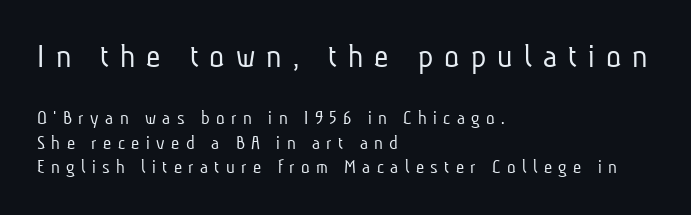
Proportional: the letters do not fall into vertical columns. The rendering shrinks the type as you move from the upper chunk to the lower. A typesetter would call this heavily tracked-out type. Are there feet on the stems? There aren't — it's a sans. Stroke thickness stays within the range of a standard reading face or lighter. Just letters on the line, the space beneath them empty.
